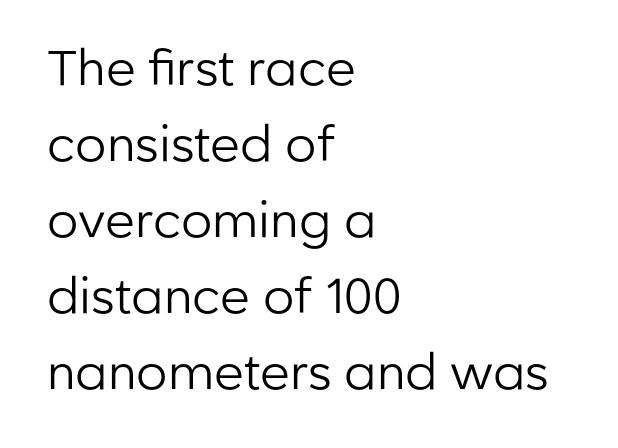
The image shows 49 px regular-weight sans-serif type, upright; set left-aligned, normal line spacing (1.55x), normal letter spacing, not underlined; low stroke contrast and a medium x-height.
